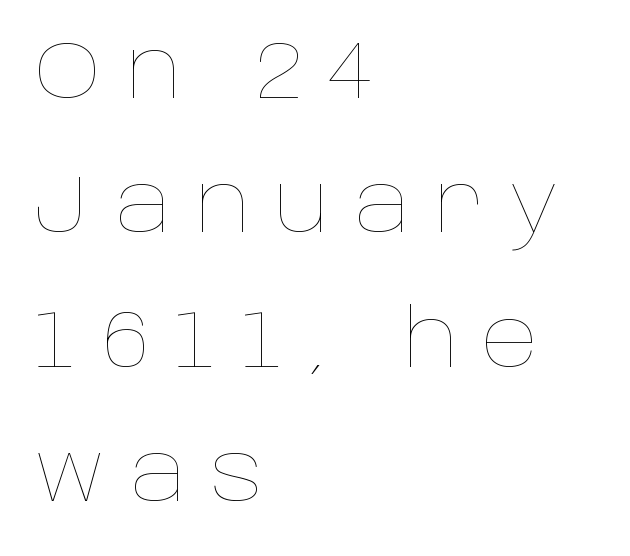
The image shows 80 px thin type, upright; set left-aligned, normal line spacing (1.68x), unusually wide letter spacing (+0.31 em), not underlined; low stroke contrast and a large x-height.
